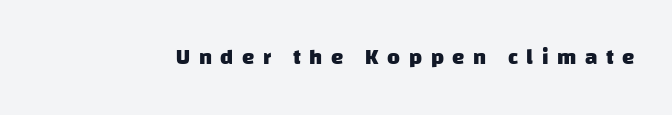
The image shows 22 px bold type; set unusually wide letter spacing (+0.39 em), not underlined.
